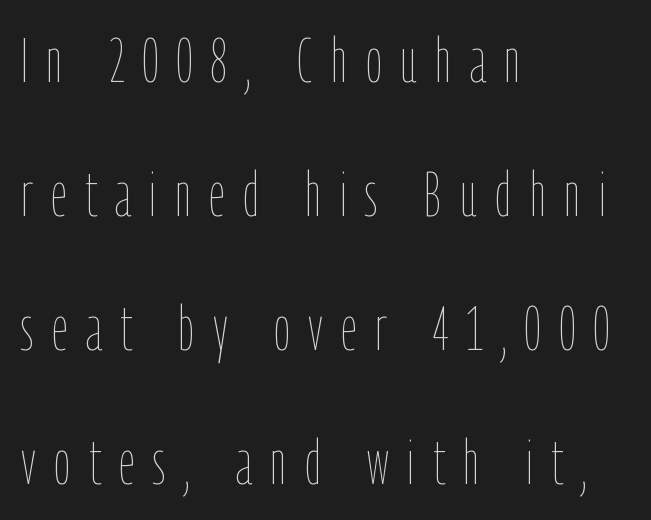
These lines have a slow, spaced-out rhythm from letter to letter. Baseline-to-baseline distance is far greater than the letter height. The passage shown is typed in a proportional face where columns would drift. Just letters on the line, the space beneath them empty. This rendering uses left alignment, leaving the right contour irregular.
